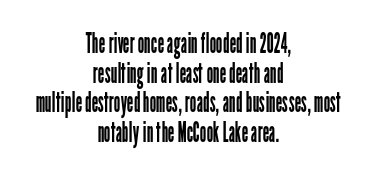
{"serif": "no", "italic": "no", "bold": "no", "weight": "regular", "width": "condensed", "stroke_contrast": "low", "x_height": "medium", "monospaced": "no", "underline": "no", "align": "center", "line_spacing": "tight", "line_spacing_ratio": 1.02, "letter_spacing": "normal", "letter_spacing_em": 0.0, "glyph_px": 29}
